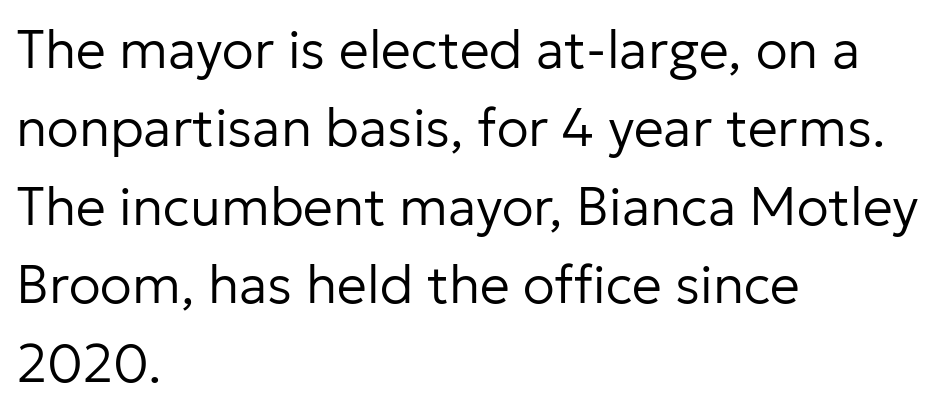
Q: Is the text bold? A: No.
Q: Is the text italic (slanted)? A: No, it is upright.
Q: Is the typeface a serif or a sans-serif typeface? A: Sans-serif.
Q: Is the text underlined? A: No.
Q: How is the paragraph aligned? A: Left-aligned.
Q: Is the spacing between letters normal or unusually wide? A: Normal.
Q: Is the spacing between lines tight, normal or loose? A: Normal.
Q: Width (condensed, normal, or wide)? A: Normal.
Q: Stroke contrast? A: Low.
Q: x-height? A: Medium.
Q: Monospaced? A: No.
